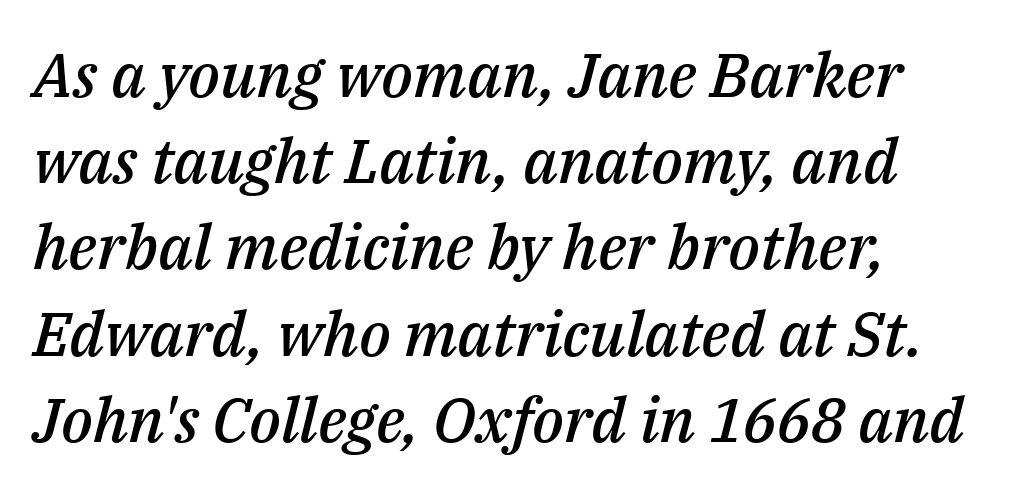
Q: Is the text bold? A: Semi-bold.
Q: Is the text italic (slanted)? A: Yes, it leans right by about 14 degrees.
Q: Is the text underlined? A: No.
Q: How is the paragraph aligned? A: Left-aligned.
Q: Is the spacing between letters normal or unusually wide? A: Normal.
Q: Is the spacing between lines tight, normal or loose? A: Normal.
Q: Width (condensed, normal, or wide)? A: Normal.
Q: Stroke contrast? A: Medium.
Q: x-height? A: Medium.
Q: Monospaced? A: No.
